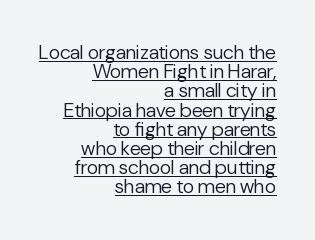
The image shows 20 px text type, upright; set right-aligned, tight line spacing (0.96x), normal letter spacing, underlined.
